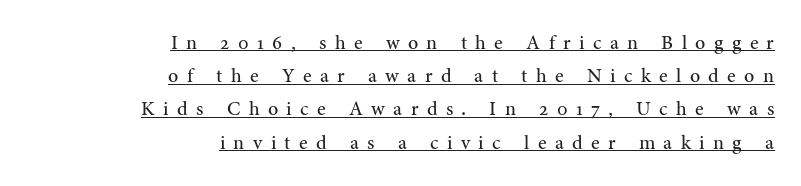
{"italic": "no", "bold": "no", "underline": "yes", "align": "right", "line_spacing": "normal", "line_spacing_ratio": 1.66, "letter_spacing": "wide", "letter_spacing_em": 0.42, "glyph_px": 20}
